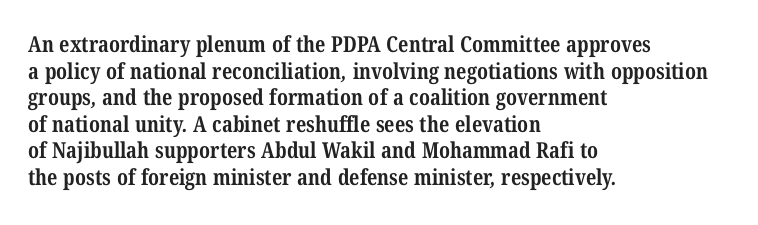
{"bold": "yes", "underline": "no", "align": "left", "line_spacing_ratio": 1.21, "letter_spacing": "normal", "letter_spacing_em": 0.0, "glyph_px": 22}
